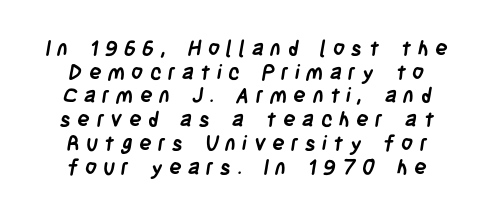
Q: Is the text bold? A: Yes.
Q: Is the text underlined? A: No.
Q: Is the spacing between letters normal or unusually wide? A: Unusually wide.
Q: Is the spacing between lines tight, normal or loose? A: Tight.
